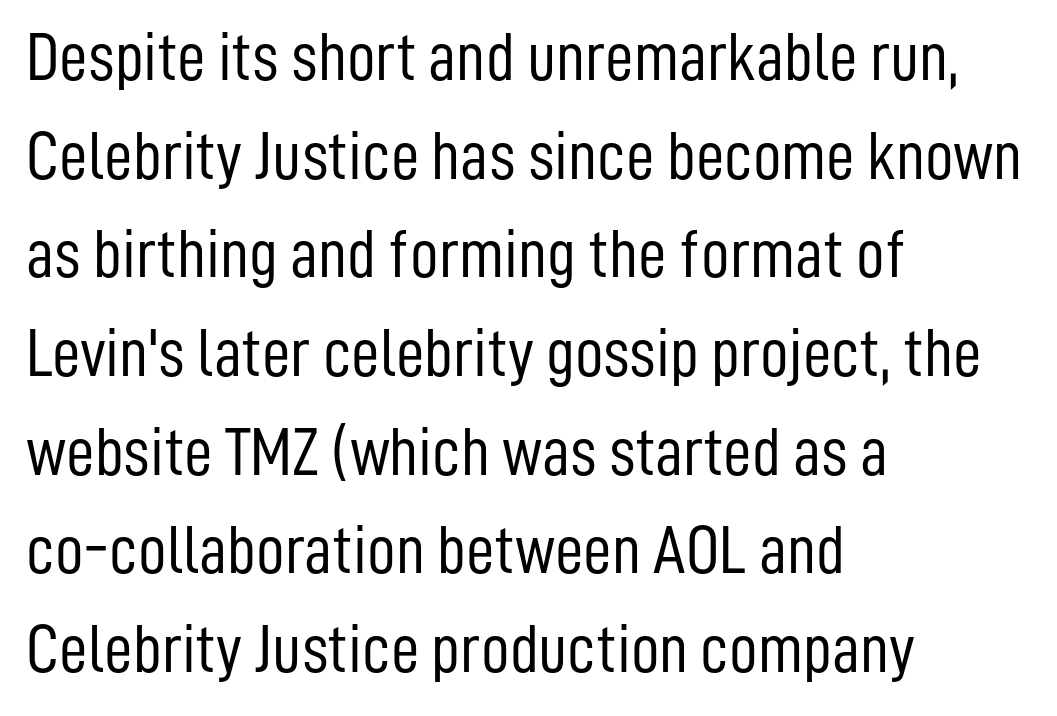
The weight tops out at a normal text grade. Character widths vary here, with narrow letters taking less room than wide ones. Regular leading. Serif or sans? Sans — the stroke terminals are bare. Does the lettering tilt? It doesn't — this is upright. This rendering uses left alignment, leaving the right contour irregular.
